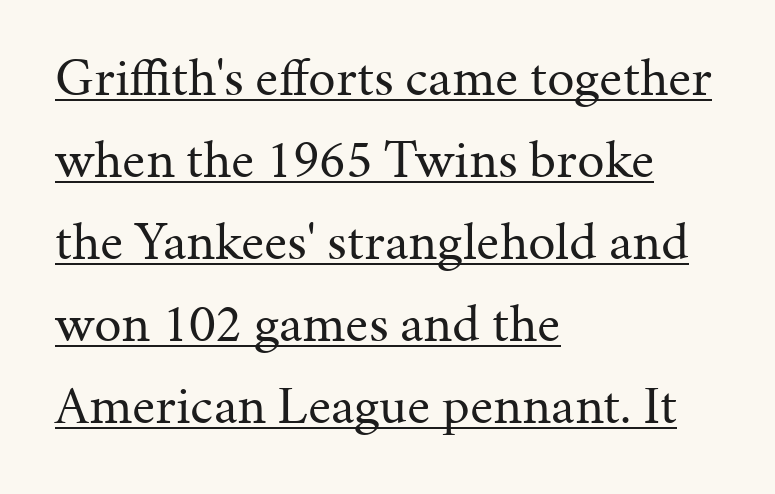
{"serif": "yes", "italic": "no", "bold": "no", "weight": "regular", "width": "normal", "stroke_contrast": "medium", "x_height": "medium", "monospaced": "no", "underline": "yes", "align": "left", "line_spacing": "normal", "line_spacing_ratio": 1.49, "letter_spacing": "normal", "letter_spacing_em": 0.0, "glyph_px": 55}
